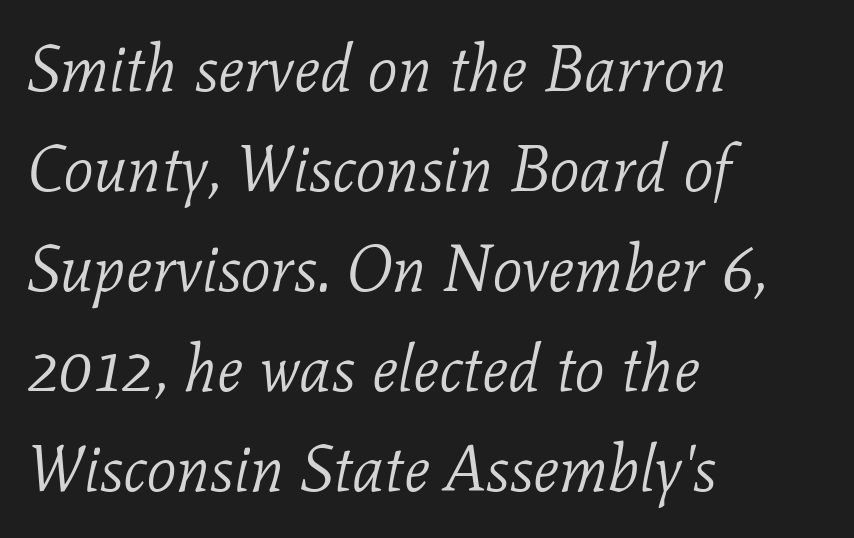
Here the designer chose a conventional face with non-uniform glyph widths. Alignment: flush left. These lines keep a tight, regular rhythm from letter to letter. Serif or sans? Serif — the stroke terminals have little feet. Posture: slanted. Just letters on the line, the space beneath them empty.
